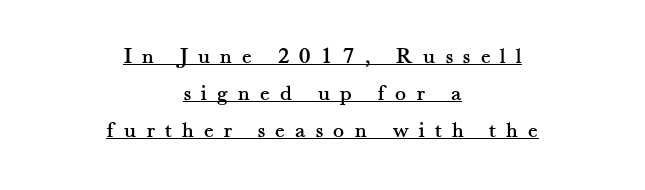
The line texture is sparse and dotted thanks to wide tracking. Every stem runs plumb, perpendicular to the baseline. In terms of leading, this rendering sits right in the middle. The whitespace from short lines is split evenly between both sides. This is underlined copy, the kind a proofreader might mark for attention.
